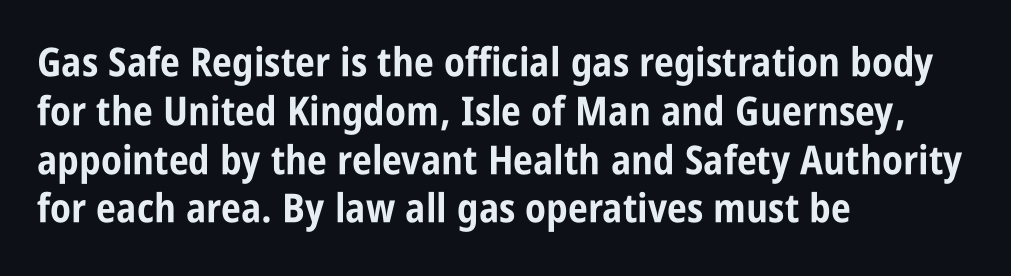
Caption: bold face, heavy strokes. Character widths vary here, with narrow letters taking less room than wide ones. The letterforms sit shoulder to shoulder at normal distance. Words float on clear page, feet unadorned.
